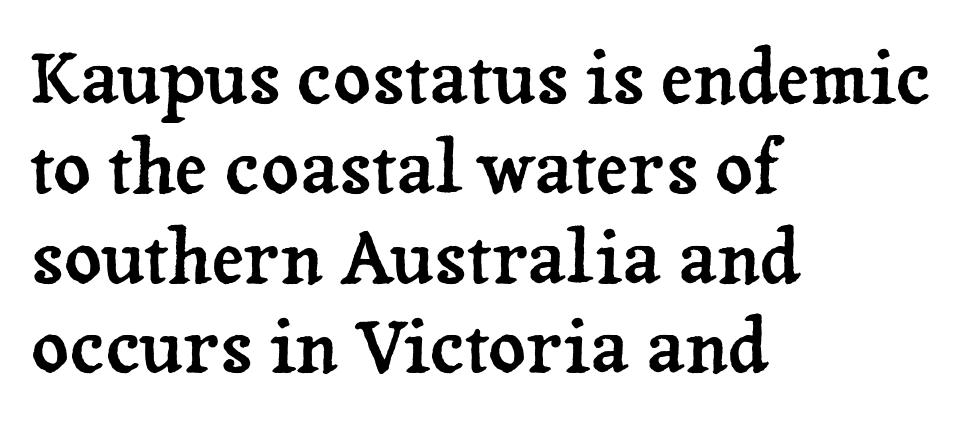
Typeset ragged right — the left edge is the straight one. This is the regular roman posture of the typeface. These lines are rendered in a variable-pitch font. Nobody touched the tracking dial on this one. What kind of face is this? One with serifs.
